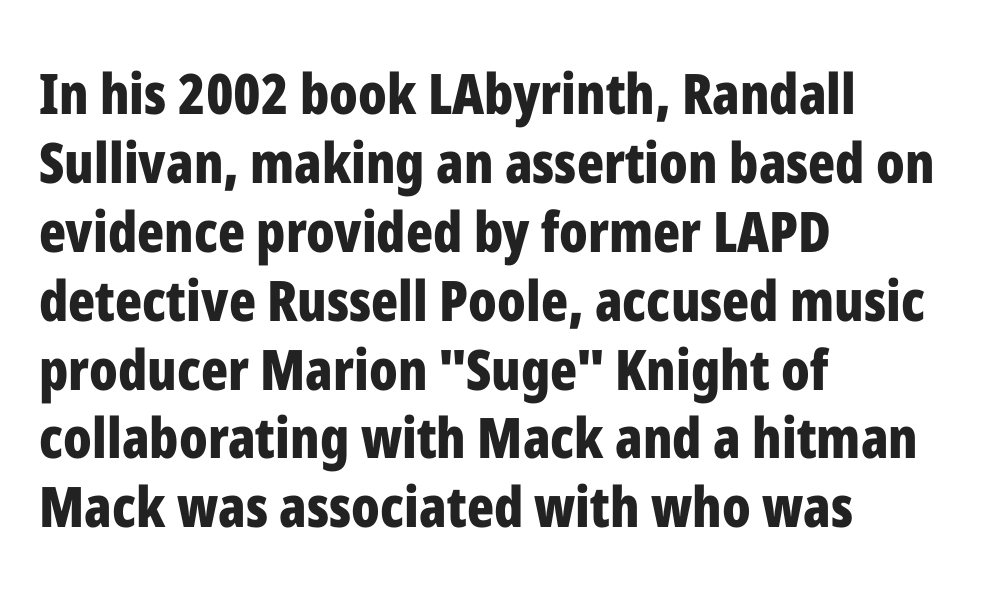
{"serif": "no", "italic": "no", "bold": "yes", "weight": "bold", "width": "condensed", "stroke_contrast": "low", "x_height": "medium", "monospaced": "no", "underline": "no", "align": "left", "line_spacing_ratio": 1.23, "letter_spacing": "normal", "letter_spacing_em": 0.0, "glyph_px": 56}
